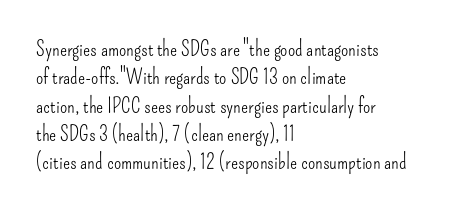
{"italic": "no", "bold": "no", "underline": "no", "align": "left", "line_spacing": "normal", "line_spacing_ratio": 1.35, "letter_spacing": "normal", "letter_spacing_em": 0.0, "glyph_px": 21}
